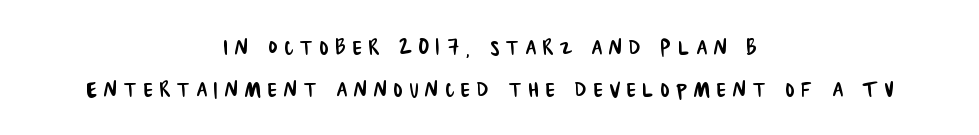
The image shows 27 px text type; set centered, normal line spacing (1.55x), unusually wide letter spacing (+0.25 em), not underlined.
